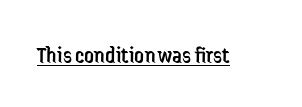
Underlined type. When letters stand straight like this, we call the style roman or upright. The line texture is even and compact thanks to regular tracking. The strokes carry an ordinary text weight at most.
